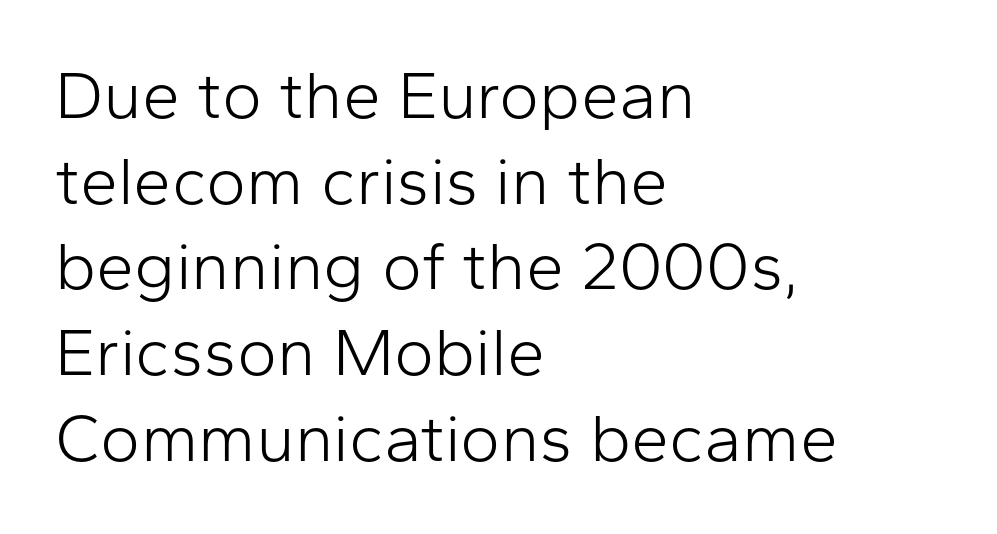
The image shows 68 px light sans-serif type, upright; set left-aligned, normal line spacing (1.26x), normal letter spacing, not underlined; low stroke contrast and a medium x-height.
